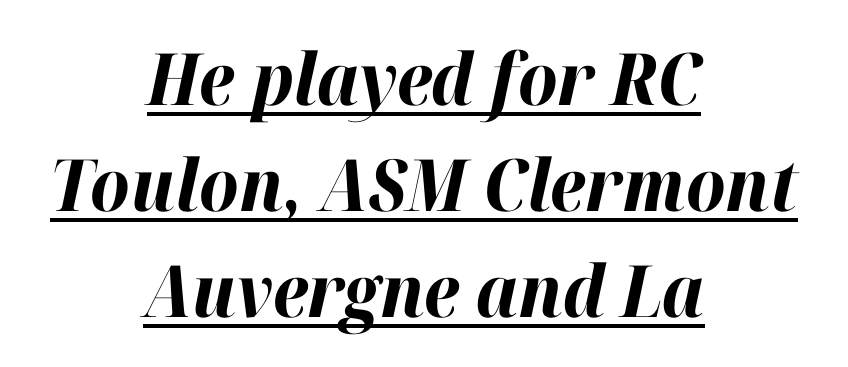
{"italic": "yes", "lean": "right", "slant_degrees": 12, "bold": "yes", "weight": "bold", "width": "normal", "stroke_contrast": "high", "x_height": "medium", "monospaced": "no", "underline": "yes", "align": "center", "line_spacing": "normal", "line_spacing_ratio": 1.47, "letter_spacing": "normal", "letter_spacing_em": 0.0, "glyph_px": 72}
